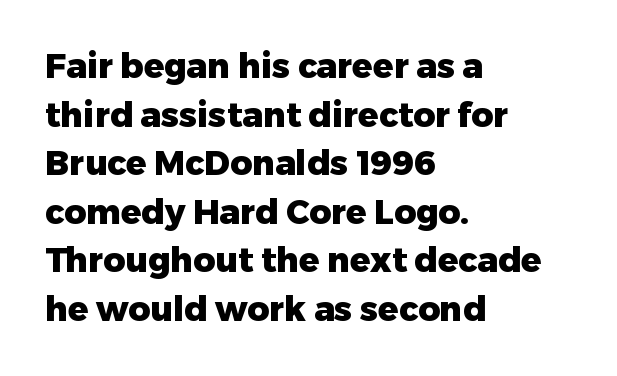
The image shows 34 px heavy sans-serif type, upright; set left-aligned, normal line spacing (1.43x), normal letter spacing, not underlined; low stroke contrast and a medium x-height.
